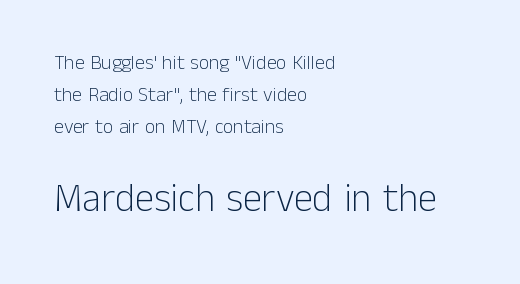
The letters look calm and open, with moderate or lighter stems. The tracking reads as untouched default to a designer's eye. Serif or sans? Sans — the stroke terminals are bare. Unlike italic type, these characters show no tilt at all. The letters advance in unequal steps, a hallmark of proportional type. In this sample the second text group is rendered at the bigger scale.
